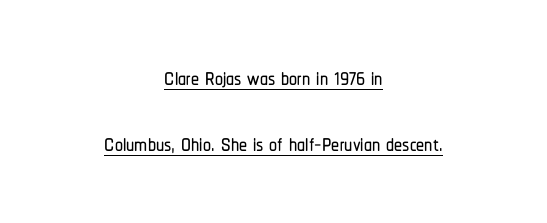
{"serif": "no", "italic": "no", "width": "condensed", "stroke_contrast": "low", "x_height": "medium", "monospaced": "no", "underline": "yes", "align": "center", "line_spacing": "loose", "line_spacing_ratio": 2.05, "letter_spacing": "normal", "letter_spacing_em": 0.0, "glyph_px": 32}
